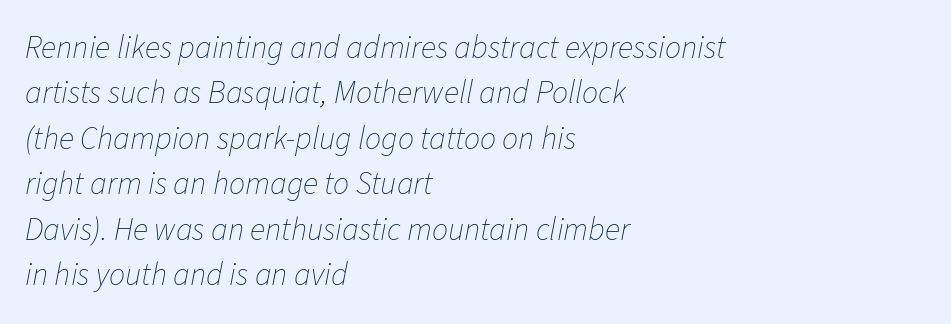
Q: Is the text bold? A: No.
Q: Is the text italic (slanted)? A: Yes, it leans right by about 11 degrees.
Q: Is the text underlined? A: No.
Q: How is the paragraph aligned? A: Left-aligned.
Q: Is the spacing between letters normal or unusually wide? A: Normal.
Q: Is the spacing between lines tight, normal or loose? A: Normal.
Q: Width (condensed, normal, or wide)? A: Normal.
Q: Stroke contrast? A: Low.
Q: x-height? A: Medium.
Q: Monospaced? A: No.
